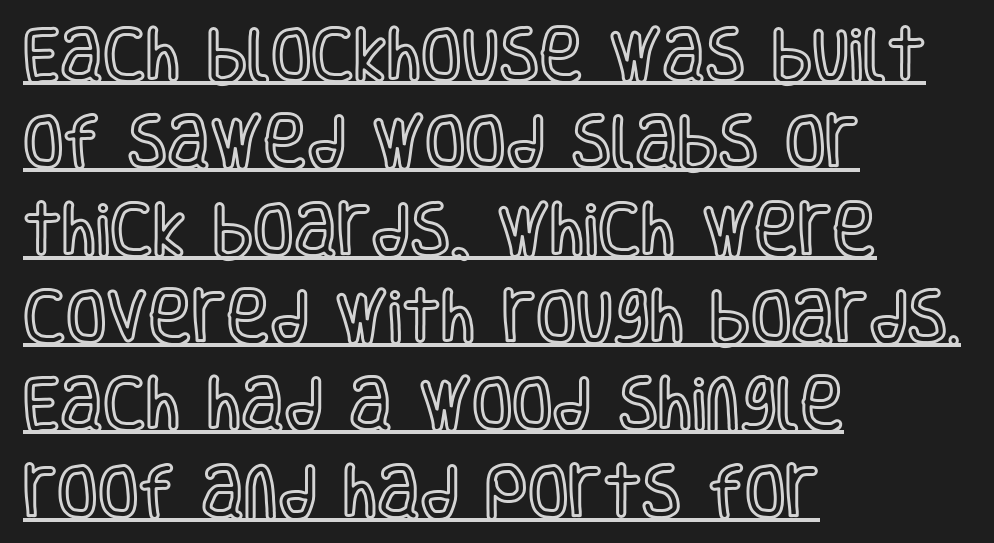
{"italic": "no", "width": "condensed", "x_height": "large", "monospaced": "no", "underline": "yes", "align": "left", "line_spacing": "normal", "line_spacing_ratio": 1.48, "letter_spacing": "normal", "letter_spacing_em": 0.0, "glyph_px": 59}
